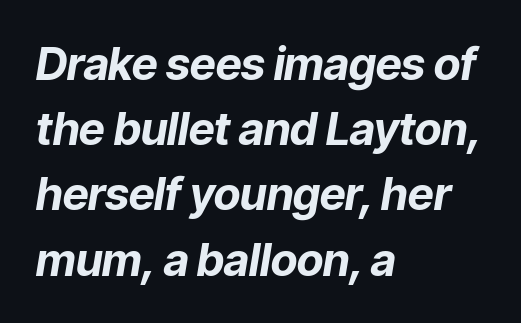
Q: Is the text bold? A: Yes.
Q: Is the text italic (slanted)? A: Yes, it leans right by about 9 degrees.
Q: Is the text underlined? A: No.
Q: How is the paragraph aligned? A: Left-aligned.
Q: Is the spacing between letters normal or unusually wide? A: Normal.
Q: Is the spacing between lines tight, normal or loose? A: Normal.
Q: Width (condensed, normal, or wide)? A: Normal.
Q: Stroke contrast? A: Low.
Q: x-height? A: Medium.
Q: Monospaced? A: No.
